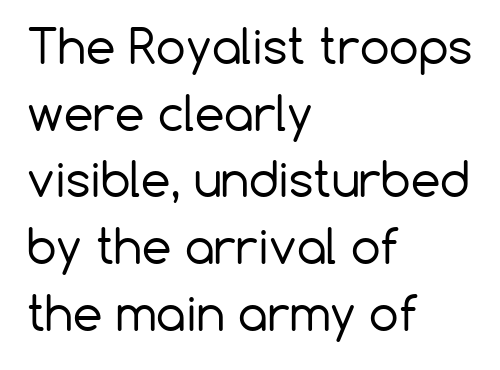
A quiet, ordinary-to-light weight characterises the typeface. Compared with a centered layout, this one pins lines to the left instead. Every stem runs plumb, perpendicular to the baseline. Only glyphs here, with clear space below each row. Are there feet on the stems? There aren't — it's a sans. Line spacing here is normal.
